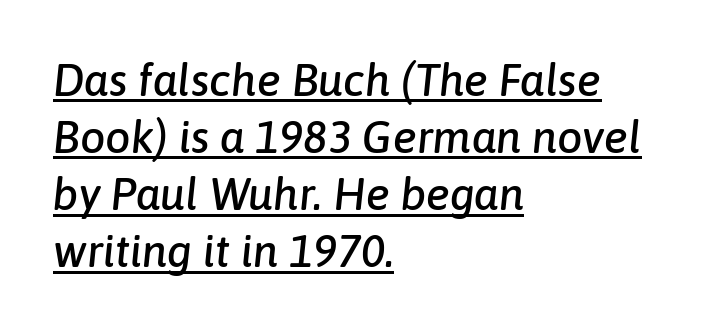
{"italic": "yes", "lean": "right", "slant_degrees": 6, "width": "normal", "stroke_contrast": "low", "x_height": "medium", "monospaced": "no", "underline": "yes", "align": "left", "line_spacing": "normal", "line_spacing_ratio": 1.27, "letter_spacing": "normal", "letter_spacing_em": 0.0, "glyph_px": 45}
